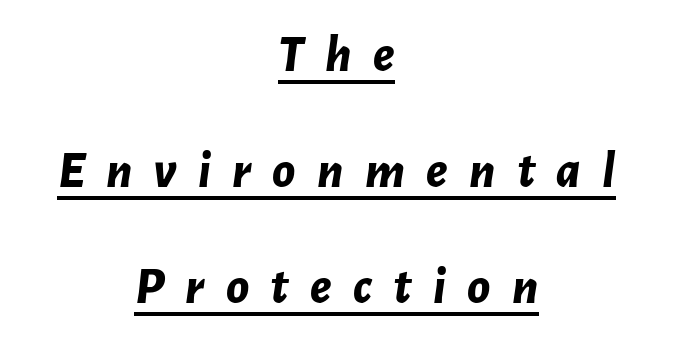
Pretty heavy lettering here — definitely bold. If you measured baseline to baseline, you'd find a long distance. Think of a printed novel: that variable character pitch is what you see here. The passage shown has open, widely tracked lettering throughout. These lines are centered, leaving both edges ragged. Honestly, the underline is the first thing you notice here.
